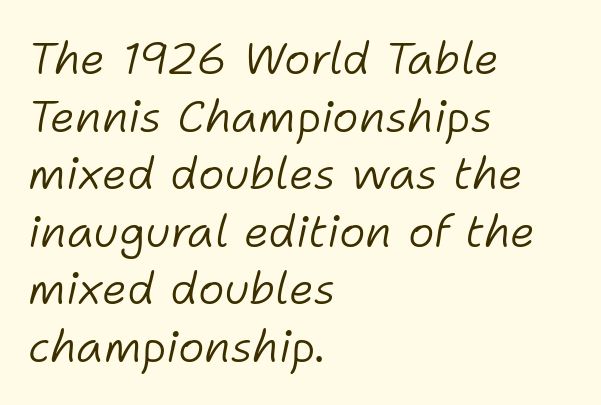
A typesetter would call this zero additional tracking. The block of text has a typical density, with ordinary space between rows. Alignment: flush left. Compared with ordinary roman type, these characters are visibly tilted. Looks like regular typesetting: each glyph gets only the width it needs. The gap between lines stays unmarked.
